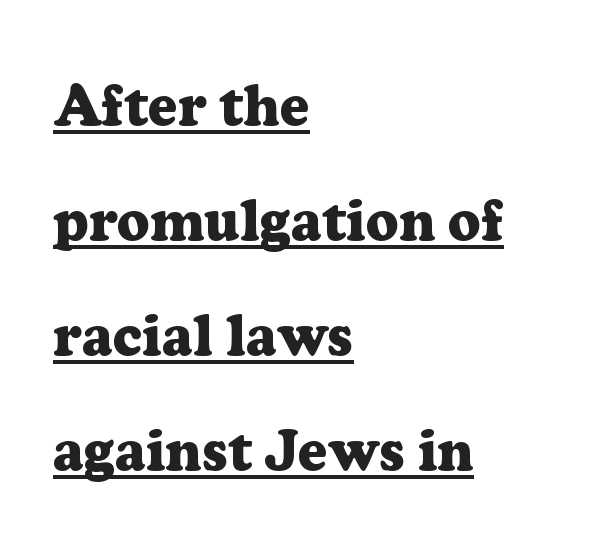
The image shows 57 px heavy serif type, upright; set left-aligned, loose line spacing (2.02x), normal letter spacing, underlined; low stroke contrast and a medium x-height.
